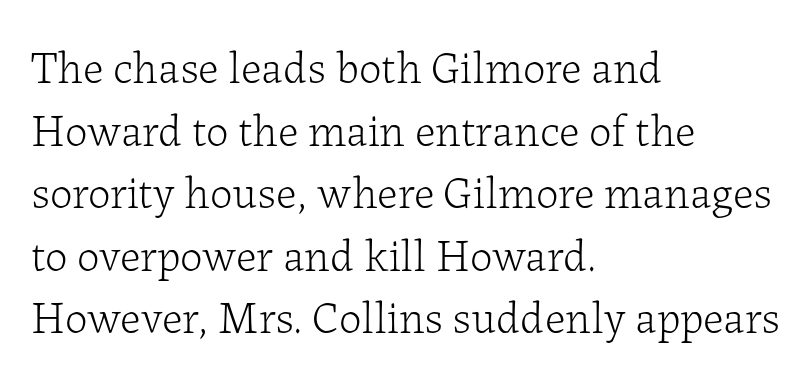
Q: Is the text bold? A: No.
Q: Is the text italic (slanted)? A: No, it is upright.
Q: Is the typeface a serif or a sans-serif typeface? A: Serif.
Q: Is the text underlined? A: No.
Q: How is the paragraph aligned? A: Left-aligned.
Q: Is the spacing between letters normal or unusually wide? A: Normal.
Q: Is the spacing between lines tight, normal or loose? A: Normal.
Q: Width (condensed, normal, or wide)? A: Normal.
Q: Stroke contrast? A: Low.
Q: x-height? A: Medium.
Q: Monospaced? A: No.
